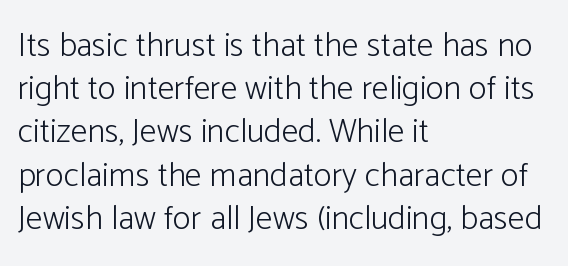
The image shows 34 px light sans-serif type, upright; set left-aligned, normal line spacing (1.27x), normal letter spacing, not underlined; low stroke contrast and a medium x-height.
